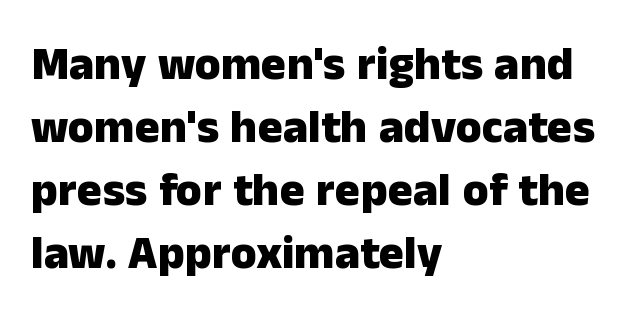
{"serif": "no", "italic": "no", "bold": "yes", "weight": "heavy", "width": "normal", "stroke_contrast": "low", "x_height": "medium", "monospaced": "no", "underline": "no", "align": "left", "line_spacing": "normal", "line_spacing_ratio": 1.34, "letter_spacing": "normal", "letter_spacing_em": 0.0, "glyph_px": 47}
